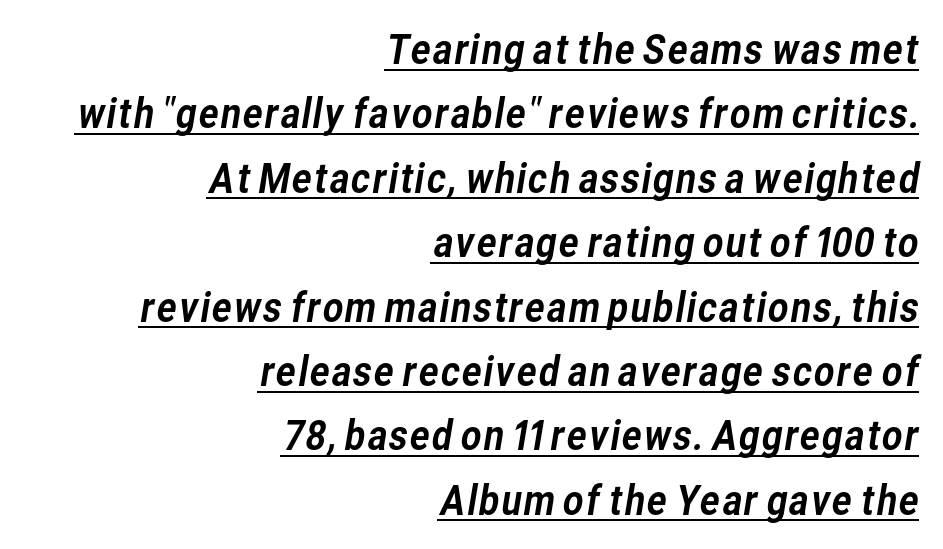
{"serif": "no", "width": "normal", "stroke_contrast": "low", "x_height": "medium", "monospaced": "no", "underline": "yes", "align": "right", "line_spacing": "normal", "line_spacing_ratio": 1.61, "letter_spacing": "normal", "letter_spacing_em": 0.0, "glyph_px": 40}
